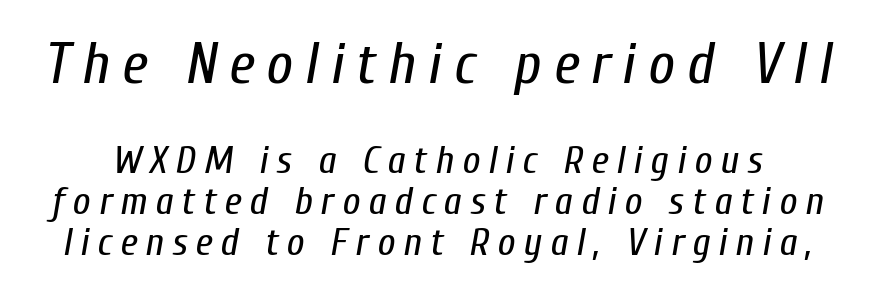
The image shows 58 px regular-weight, condensed type, italic (leaning right); set tight line spacing (1.05x), unusually wide letter spacing (+0.21 em), not underlined; the first (top) block is 1.49x larger; low stroke contrast and a medium x-height.
